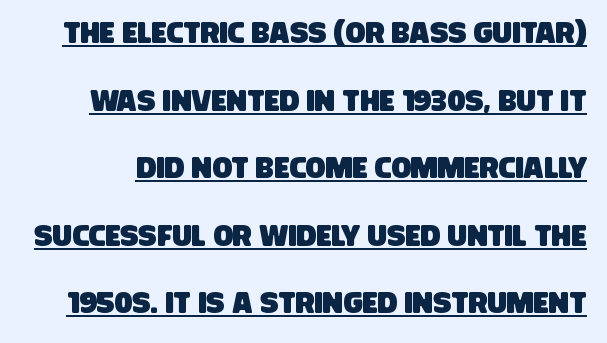
The image shows 29 px condensed sans-serif type; set loose line spacing (2.33x), normal letter spacing, underlined; low stroke contrast and a large x-height.
